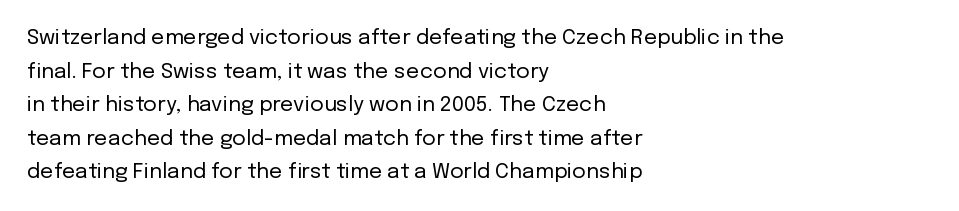
The image shows 21 px text type, upright; set left-aligned, normal line spacing (1.6x), normal letter spacing, not underlined.
